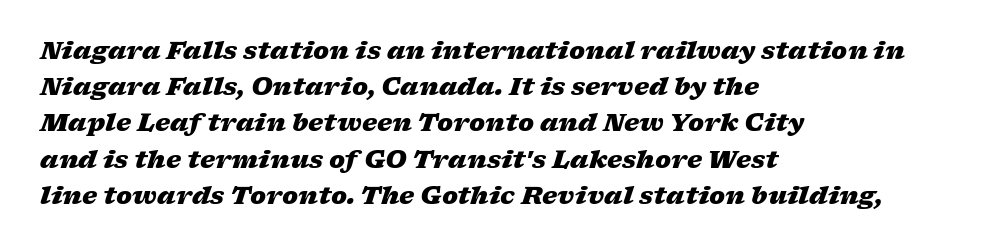
Q: Is the text bold? A: Yes.
Q: Is the text italic (slanted)? A: Yes, it leans right by about 17 degrees.
Q: Is the text underlined? A: No.
Q: How is the paragraph aligned? A: Left-aligned.
Q: Is the spacing between letters normal or unusually wide? A: Normal.
Q: Is the spacing between lines tight, normal or loose? A: Normal.
